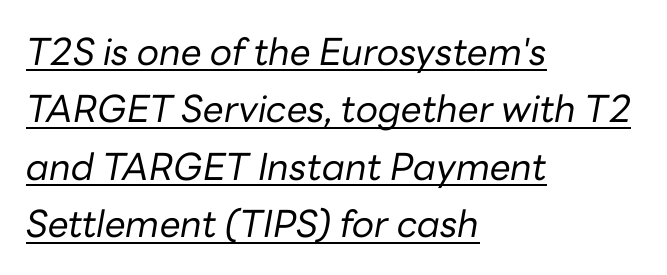
There's an unmistakable incline to the writing here. Heaviness? Minimal to ordinary, like unemphasized prose. The sample's only ornament is a line tracing under the words. Compared with a centered layout, this one pins lines to the left instead. The leading is moderate, giving the passage an even texture. Think of a printed novel: that variable character pitch is what you see here.
